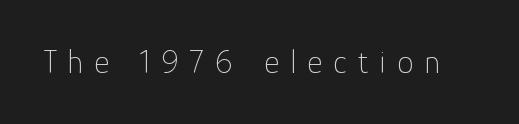
The font's upright variant was chosen for this text. The gap between lines stays unmarked. A typesetter would call this proportional, since set widths differ per character. Display-style spreading of the glyphs; the letterfit is very open.
